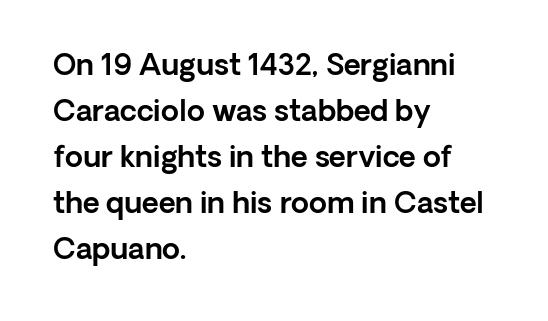
Are there feet on the stems? There aren't — it's a sans. The passage shown is typed in a proportional face where columns would drift. Words float on clear page, feet unadorned. The lines are quadded left.
